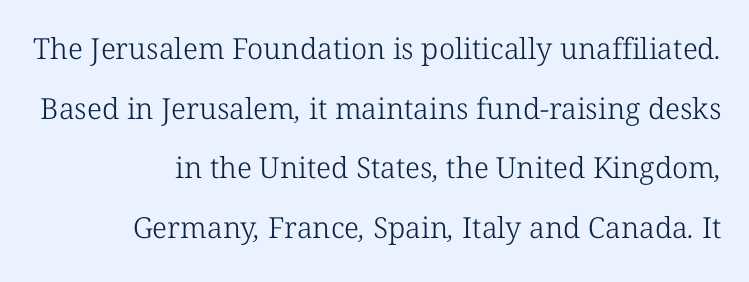
{"serif": "yes", "bold": "no", "weight": "light", "width": "normal", "stroke_contrast": "low", "x_height": "medium", "monospaced": "no", "underline": "no", "align": "right", "line_spacing": "loose", "line_spacing_ratio": 2.06, "letter_spacing": "normal", "letter_spacing_em": 0.0, "glyph_px": 29}
